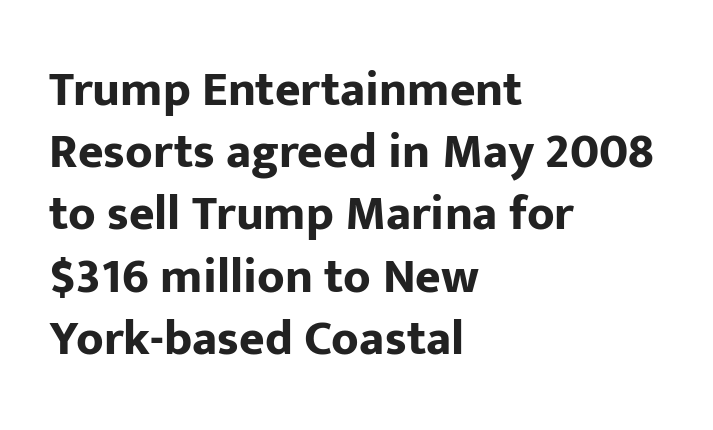
Stroke terminals: plain, sans-serif. Where is the straight margin? On the left. I'd describe the lettering as bold — thick and assertive. Summary of vertical rhythm: regular, with standard interline spacing.
